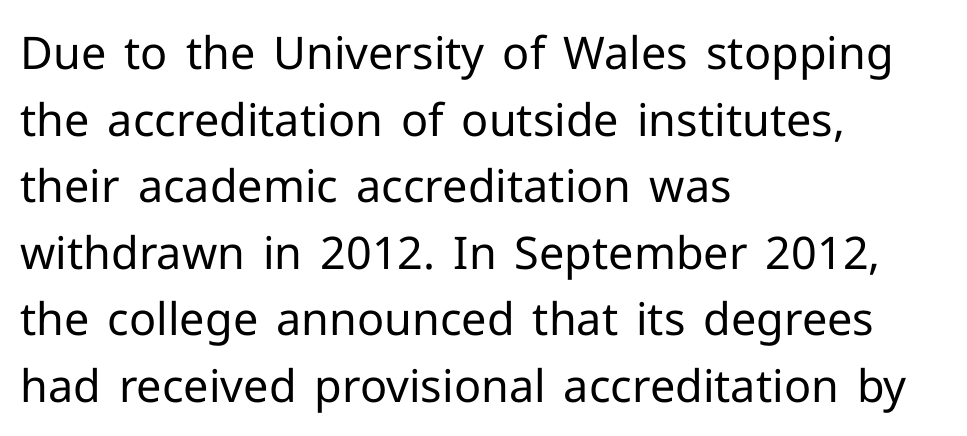
The image shows 45 px regular-weight sans-serif type, upright; set left-aligned, normal line spacing (1.48x), normal letter spacing, not underlined; low stroke contrast and a medium x-height.
